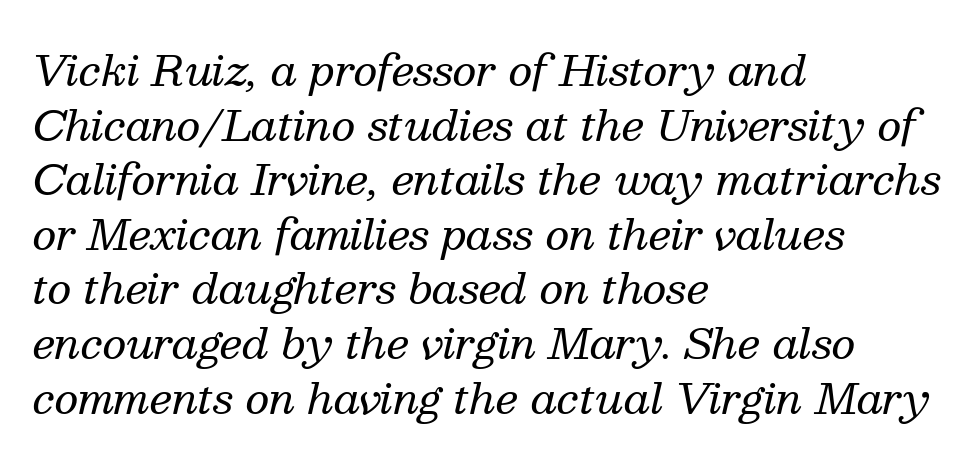
The image shows 42 px regular-weight serif type, italic (leaning right); set left-aligned, normal line spacing (1.3x), normal letter spacing, not underlined; medium stroke contrast and a medium x-height.
